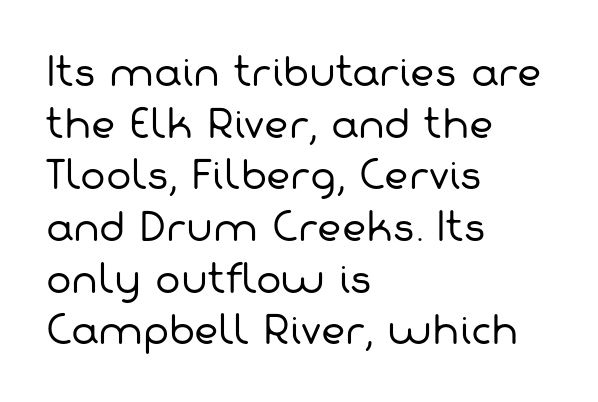
Q: Is the text bold? A: No.
Q: Is the typeface a serif or a sans-serif typeface? A: Sans-serif.
Q: Is the text underlined? A: No.
Q: How is the paragraph aligned? A: Left-aligned.
Q: Is the spacing between letters normal or unusually wide? A: Normal.
Q: Is the spacing between lines tight, normal or loose? A: Normal.
Q: Width (condensed, normal, or wide)? A: Normal.
Q: Stroke contrast? A: Low.
Q: x-height? A: Medium.
Q: Monospaced? A: No.
